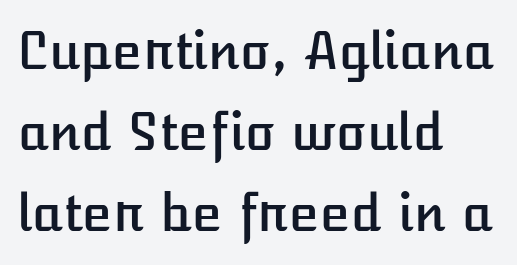
Q: Is the text italic (slanted)? A: No, it is upright.
Q: Is the text underlined? A: No.
Q: How is the paragraph aligned? A: Left-aligned.
Q: Is the spacing between letters normal or unusually wide? A: Normal.
Q: Is the spacing between lines tight, normal or loose? A: Normal.
Q: Width (condensed, normal, or wide)? A: Normal.
Q: Stroke contrast? A: Low.
Q: x-height? A: Medium.
Q: Monospaced? A: No.
